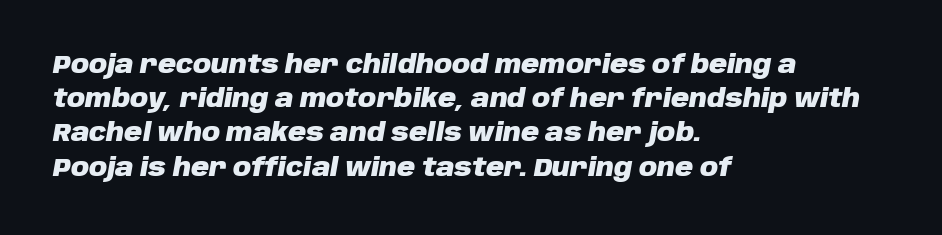
One glance says typical: line gaps are just what's usual. In CSS terms this would be text-align: left. What stands out about the letter spacing? Nothing — it is the standard amount. Underlining? Definitely not there. Tall strokes in this sample are angled rather than plumb. Is the type bold? Yes — the strokes are clearly thick and heavy.
